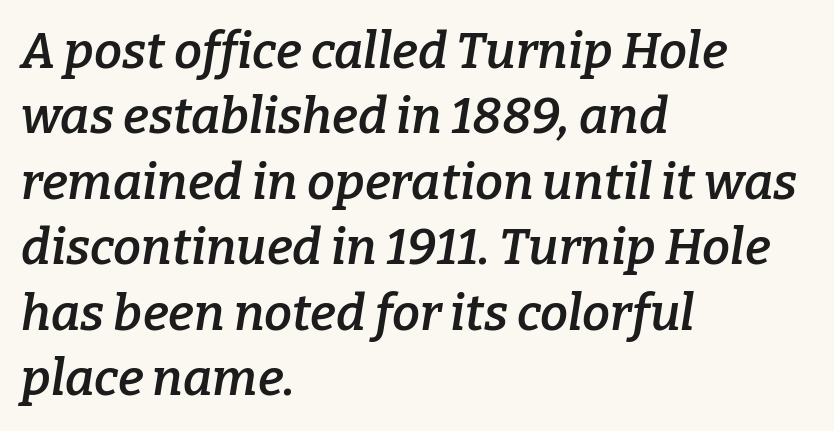
{"serif": "yes", "italic": "yes", "lean": "right", "slant_degrees": 9, "bold": "semi", "weight": "semibold", "width": "normal", "stroke_contrast": "low", "x_height": "medium", "monospaced": "no", "underline": "no", "align": "left", "line_spacing": "normal", "line_spacing_ratio": 1.31, "letter_spacing": "normal", "letter_spacing_em": 0.0, "glyph_px": 50}
